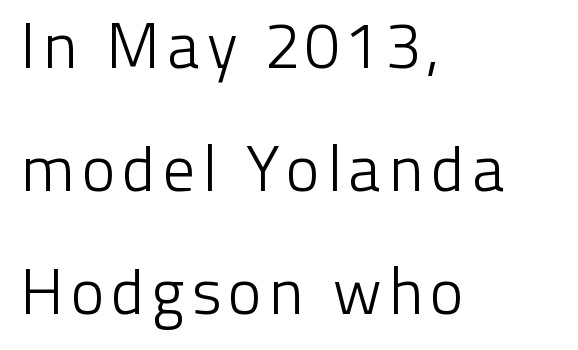
The image shows 64 px light sans-serif type, upright; set left-aligned, loose line spacing (1.92x), not underlined; low stroke contrast and a medium x-height.
